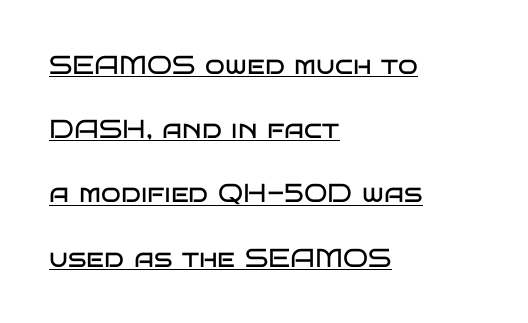
The image shows 26 px text type, upright; set left-aligned, loose line spacing (2.47x), normal letter spacing, underlined.
